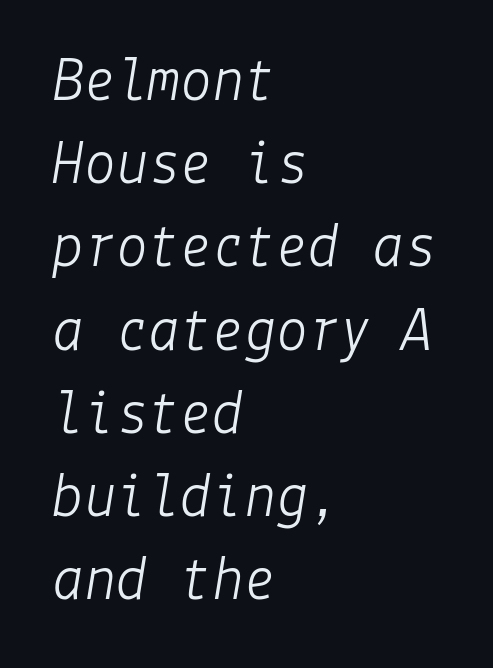
{"italic": "yes", "lean": "right", "slant_degrees": 9, "bold": "no", "weight": "light", "width": "normal", "stroke_contrast": "low", "x_height": "medium", "underline": "no", "align": "left", "line_spacing": "normal", "line_spacing_ratio": 1.3, "letter_spacing": "normal", "letter_spacing_em": 0.0, "glyph_px": 64}
